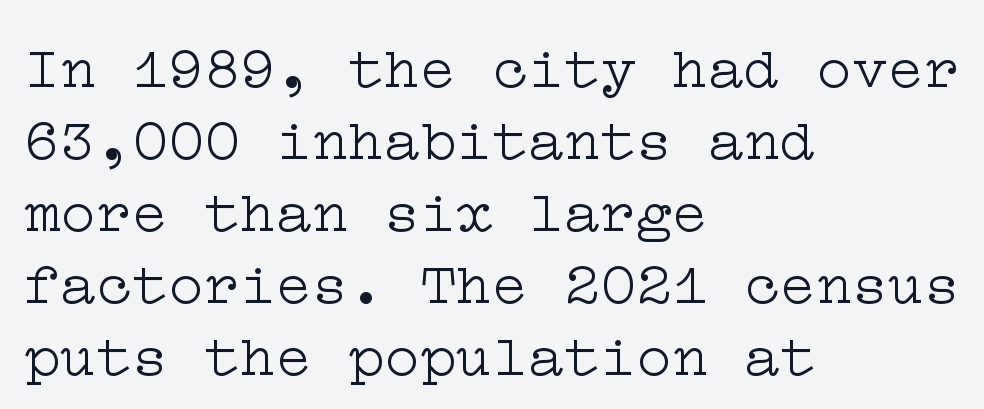
{"serif": "yes", "italic": "no", "bold": "no", "weight": "light", "width": "wide", "stroke_contrast": "low", "x_height": "medium", "underline": "no", "align": "left", "line_spacing_ratio": 1.2, "letter_spacing": "normal", "letter_spacing_em": 0.0, "glyph_px": 60}
